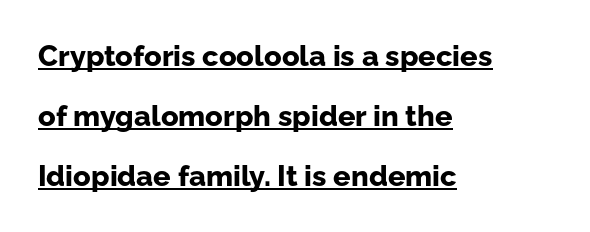
The image shows 29 px bold sans-serif type, upright; set left-aligned, loose line spacing (2.07x), normal letter spacing, underlined; low stroke contrast and a medium x-height.
